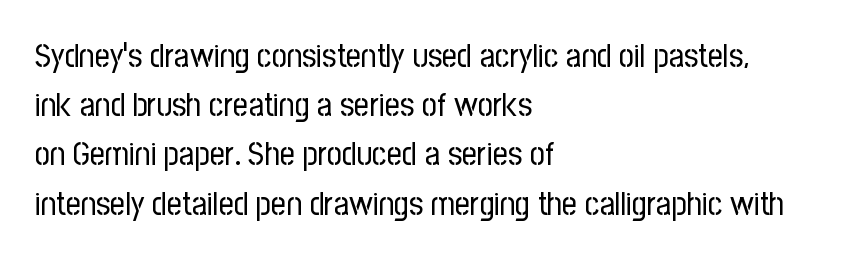
{"serif": "no", "italic": "no", "bold": "no", "weight": "regular", "width": "condensed", "stroke_contrast": "low", "x_height": "medium", "monospaced": "no", "underline": "no", "align": "left", "line_spacing": "normal", "line_spacing_ratio": 1.49, "letter_spacing": "normal", "letter_spacing_em": 0.0, "glyph_px": 33}
